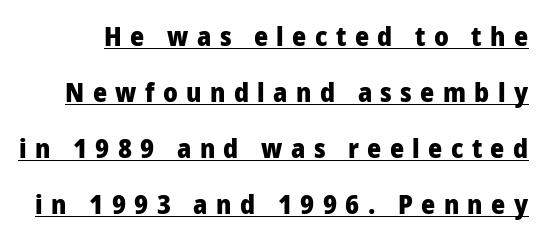
The image shows 27 px bold type, upright; set loose line spacing (2.07x), unusually wide letter spacing (+0.31 em), underlined.
